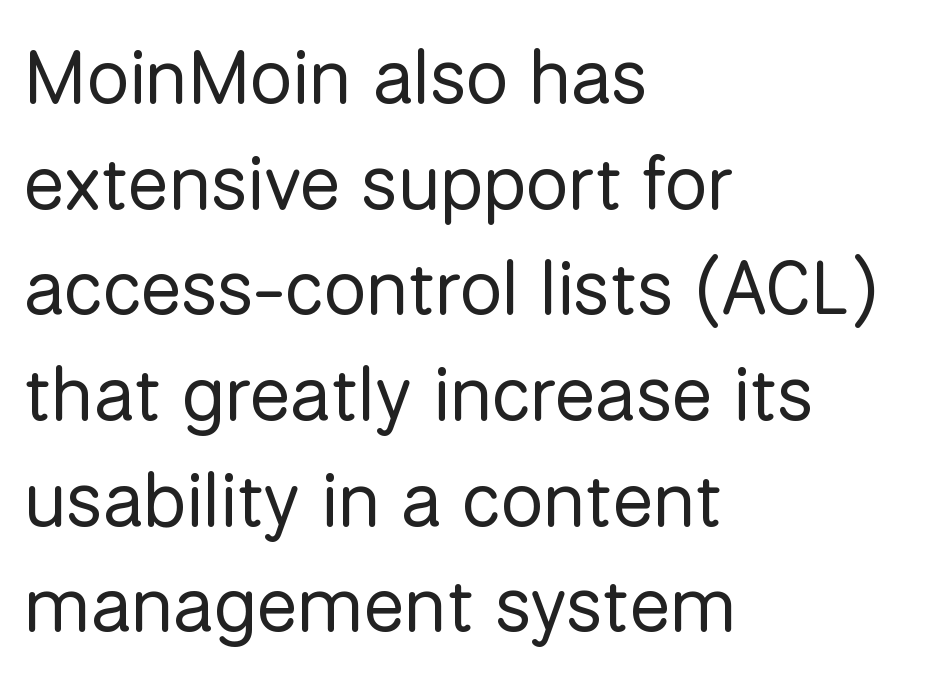
The image shows 76 px regular-weight sans-serif type, upright; set left-aligned, normal line spacing (1.39x), normal letter spacing, not underlined; low stroke contrast and a medium x-height.
